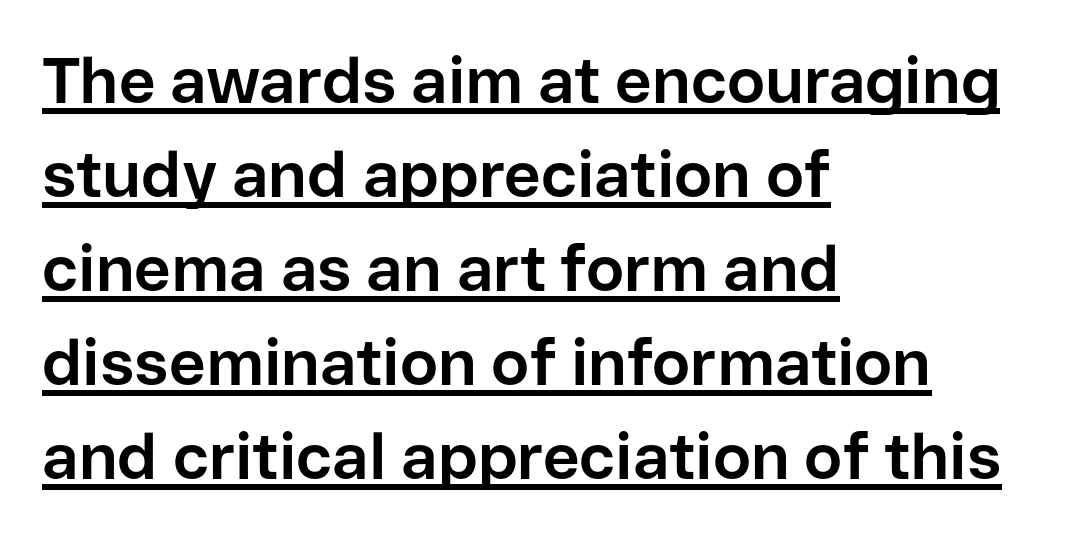
The image shows 64 px bold sans-serif type, upright; set left-aligned, normal line spacing (1.47x), normal letter spacing, underlined; low stroke contrast and a medium x-height.
